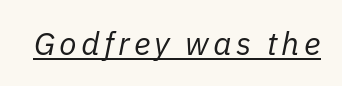
This is underlined copy, the kind a proofreader might mark for attention. Italic: yes, the glyphs are oblique. The characters are drawn with everyday or finer stroke widths. Do the characters align in a grid? No, the font is proportional.
